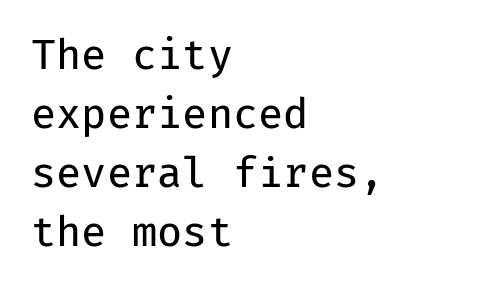
The image shows 41 px regular-weight sans-serif type, upright, monospaced; set left-aligned, normal line spacing (1.44x), normal letter spacing, not underlined; low stroke contrast and a medium x-height.
